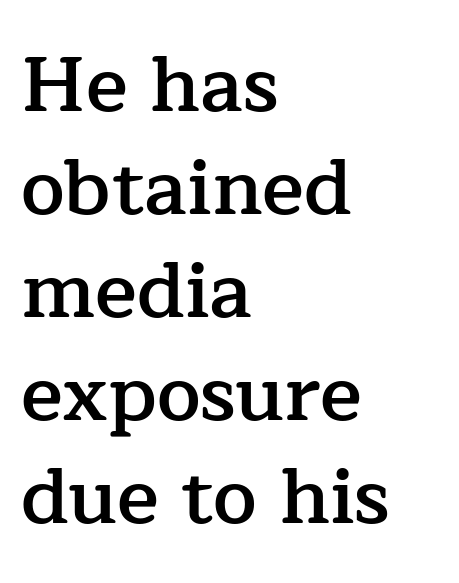
{"serif": "yes", "italic": "no", "bold": "semi", "weight": "semibold", "width": "normal", "stroke_contrast": "low", "x_height": "medium", "monospaced": "no", "underline": "no", "align": "left", "line_spacing": "normal", "line_spacing_ratio": 1.32, "letter_spacing": "normal", "letter_spacing_em": 0.0, "glyph_px": 78}
